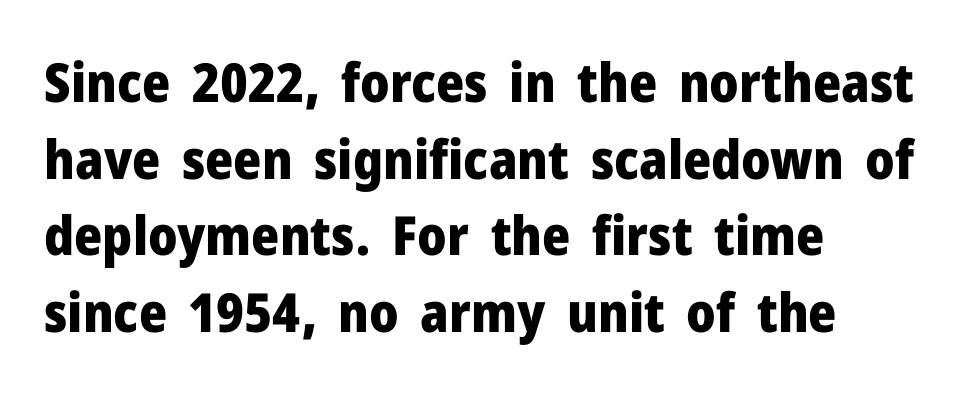
The passage shown is not underscored anywhere. Notice how thick the strokes are: this is what a full bold looks like. If you measured baseline to baseline, you'd find a middling distance. The rendering keeps characters at their native spacing.
